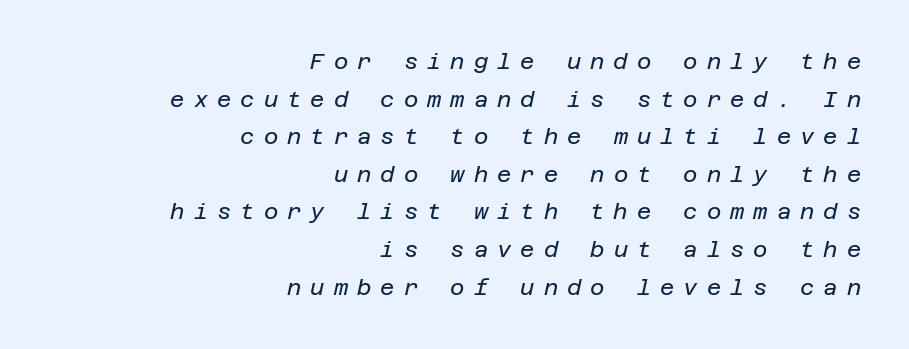
The letters look calm and open, with moderate or lighter stems. Horizontal alignment here is rightward, an uncommon choice for prose. Loose tracking; the words dissolve into strings of separated letters. The glyphs are unaccompanied by any horizontal stroke below them. Tall strokes in this sample are angled rather than plumb.
